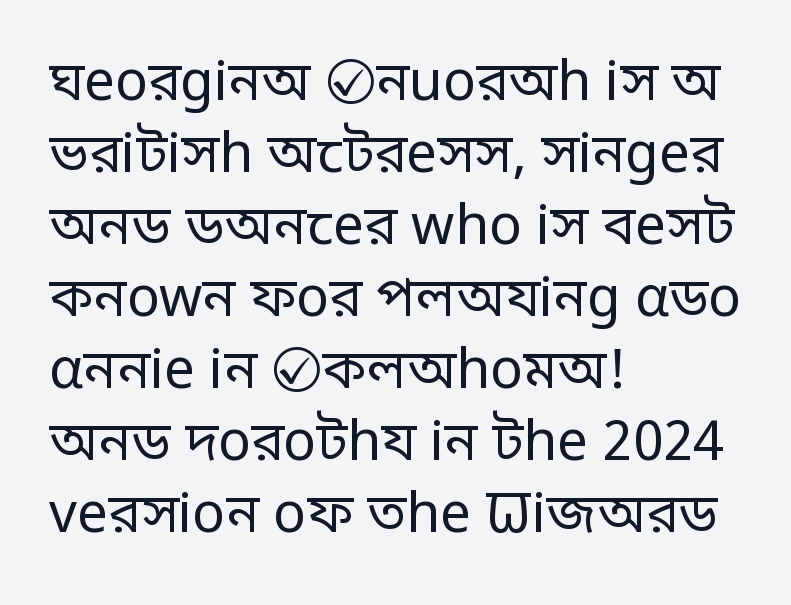
Q: Is the text bold? A: No.
Q: Is the text italic (slanted)? A: No, it is upright.
Q: Is the typeface a serif or a sans-serif typeface? A: Sans-serif.
Q: Is the text underlined? A: No.
Q: How is the paragraph aligned? A: Left-aligned.
Q: Is the spacing between letters normal or unusually wide? A: Normal.
Q: Is the spacing between lines tight, normal or loose? A: Normal.
Q: Width (condensed, normal, or wide)? A: Normal.
Q: Stroke contrast? A: Low.
Q: x-height? A: Large.
Q: Monospaced? A: No.
